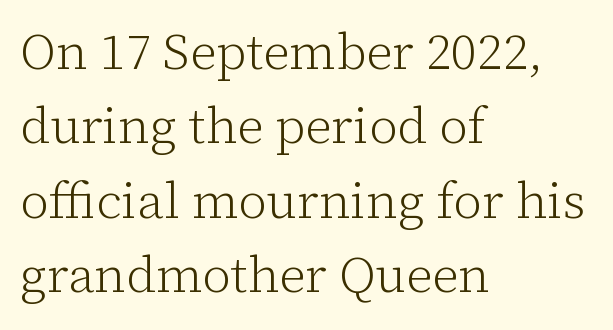
Q: Is the text bold? A: No.
Q: Is the text italic (slanted)? A: No, it is upright.
Q: Is the typeface a serif or a sans-serif typeface? A: Serif.
Q: Is the text underlined? A: No.
Q: How is the paragraph aligned? A: Left-aligned.
Q: Is the spacing between letters normal or unusually wide? A: Normal.
Q: Is the spacing between lines tight, normal or loose? A: Normal.
Q: Width (condensed, normal, or wide)? A: Normal.
Q: Stroke contrast? A: Low.
Q: x-height? A: Medium.
Q: Monospaced? A: No.
